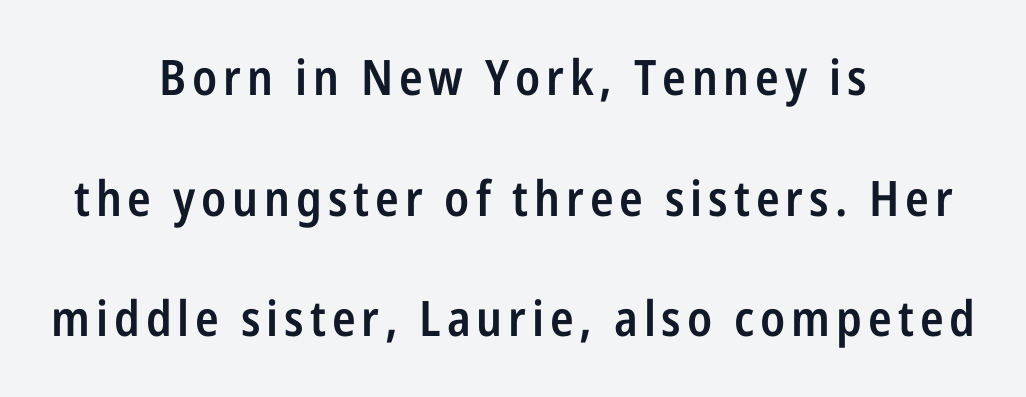
Q: Is the text bold? A: Semi-bold.
Q: Is the text italic (slanted)? A: No, it is upright.
Q: Is the typeface a serif or a sans-serif typeface? A: Sans-serif.
Q: Is the text underlined? A: No.
Q: How is the paragraph aligned? A: Centered.
Q: Is the spacing between lines tight, normal or loose? A: Loose.
Q: Width (condensed, normal, or wide)? A: Condensed.
Q: Stroke contrast? A: Low.
Q: x-height? A: Medium.
Q: Monospaced? A: No.
